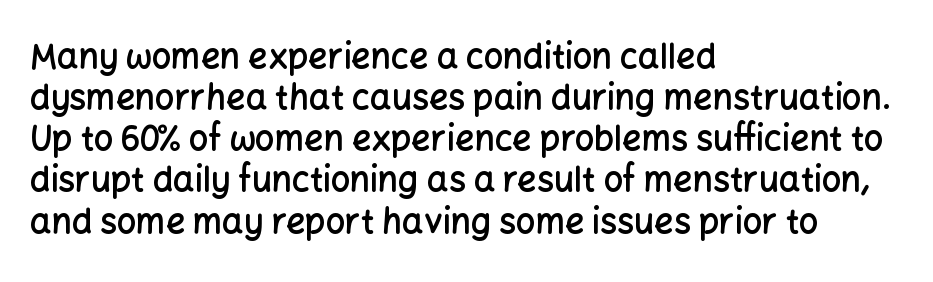
Serif or sans? Sans — the stroke terminals are bare. A clean baseline with only descenders dipping below it. These lines are rendered in a variable-pitch font. Words appear dense and cohesive because spacing is normal.
